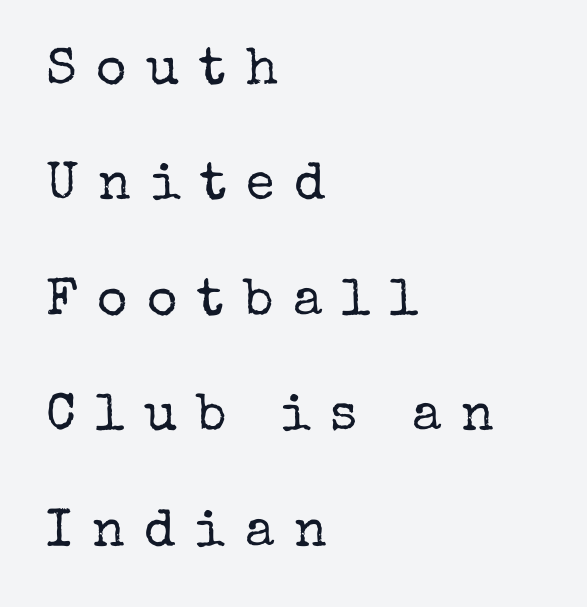
The image shows 52 px regular-weight serif type, upright; set left-aligned, loose line spacing (2.22x), unusually wide letter spacing (+0.38 em), not underlined; low stroke contrast and a medium x-height.
